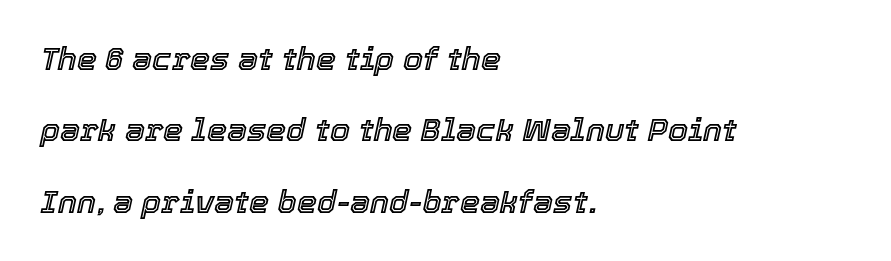
{"italic": "yes", "lean": "right", "slant_degrees": 12, "width": "normal", "x_height": "medium", "monospaced": "no", "underline": "no", "align": "left", "line_spacing": "loose", "line_spacing_ratio": 2.23, "letter_spacing": "normal", "letter_spacing_em": 0.0, "glyph_px": 32}
